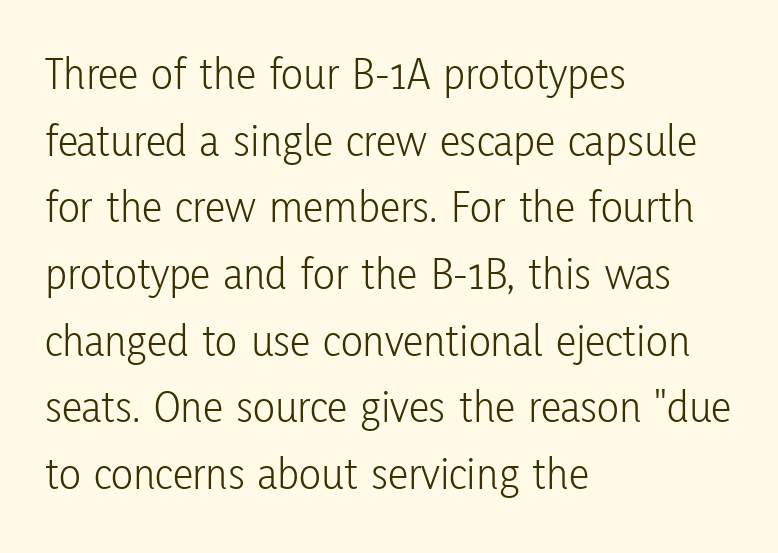
{"serif": "no", "italic": "no", "bold": "no", "weight": "light", "width": "condensed", "stroke_contrast": "low", "x_height": "medium", "monospaced": "no", "underline": "no", "align": "left", "line_spacing": "normal", "line_spacing_ratio": 1.45, "letter_spacing": "normal", "letter_spacing_em": 0.0, "glyph_px": 46}
